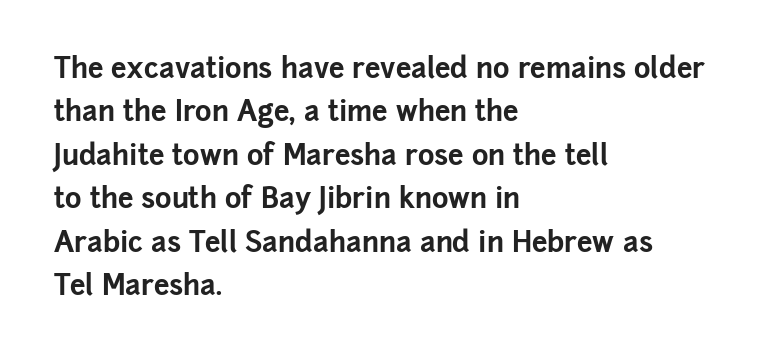
The image shows 28 px bold sans-serif type, upright; set left-aligned, normal line spacing (1.55x), normal letter spacing, not underlined; low stroke contrast and a medium x-height.
